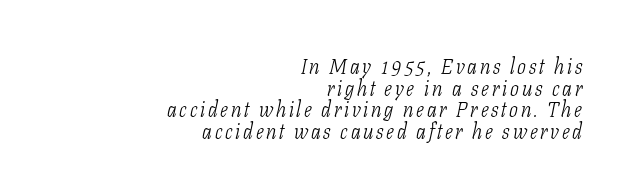
{"italic": "yes", "lean": "right", "slant_degrees": 11, "bold": "no", "underline": "no", "align": "right", "line_spacing": "tight", "line_spacing_ratio": 1.03, "glyph_px": 21}
